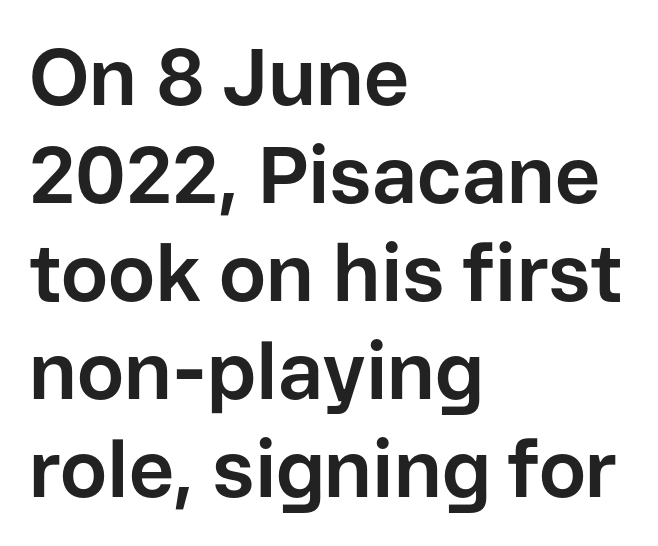
Q: Is the text bold? A: Yes.
Q: Is the text italic (slanted)? A: No, it is upright.
Q: Is the typeface a serif or a sans-serif typeface? A: Sans-serif.
Q: Is the text underlined? A: No.
Q: How is the paragraph aligned? A: Left-aligned.
Q: Is the spacing between letters normal or unusually wide? A: Normal.
Q: Width (condensed, normal, or wide)? A: Normal.
Q: Stroke contrast? A: Low.
Q: x-height? A: Medium.
Q: Monospaced? A: No.
